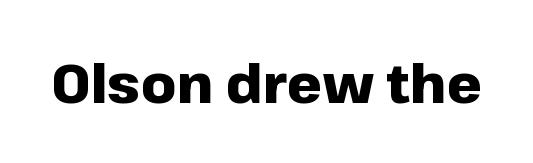
Q: Is the text bold? A: Yes.
Q: Is the text italic (slanted)? A: No, it is upright.
Q: Is the typeface a serif or a sans-serif typeface? A: Sans-serif.
Q: Is the text underlined? A: No.
Q: Is the spacing between letters normal or unusually wide? A: Normal.
Q: Width (condensed, normal, or wide)? A: Normal.
Q: Stroke contrast? A: Low.
Q: x-height? A: Medium.
Q: Monospaced? A: No.
